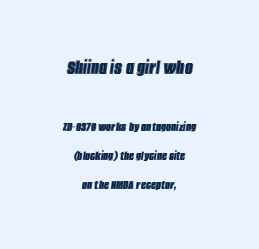
A typesetter would mark this as italic. The tracking reads as untouched default to a designer's eye. Horizontally, the lines are justified to the midpoint only. The designer gave the opening block more size than the closing block.
